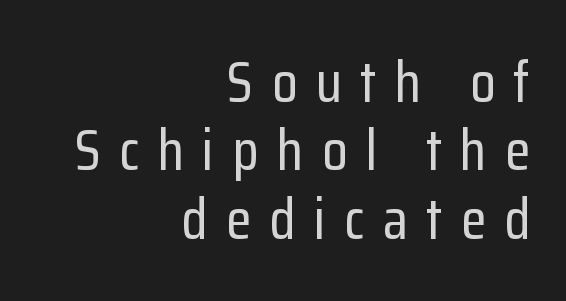
The image shows 58 px condensed sans-serif type, upright; set right-aligned, line spacing 1.18x, unusually wide letter spacing (+0.32 em), not underlined; low stroke contrast and a medium x-height.
